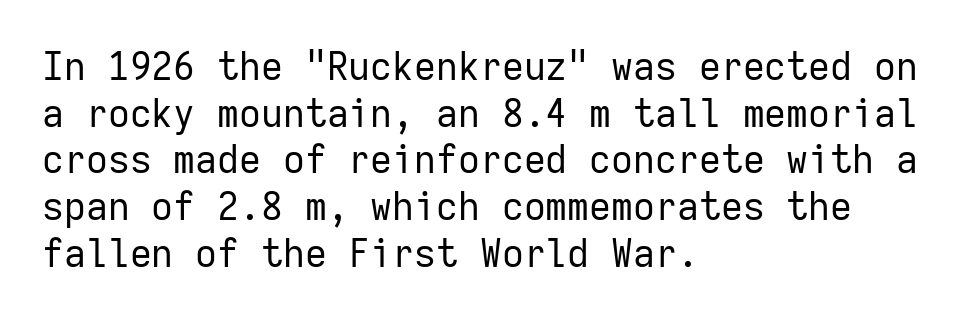
{"serif": "no", "italic": "no", "bold": "no", "weight": "regular", "width": "normal", "stroke_contrast": "low", "x_height": "medium", "monospaced": "yes", "underline": "no", "align": "left", "line_spacing_ratio": 1.23, "letter_spacing": "normal", "letter_spacing_em": 0.0, "glyph_px": 38}
